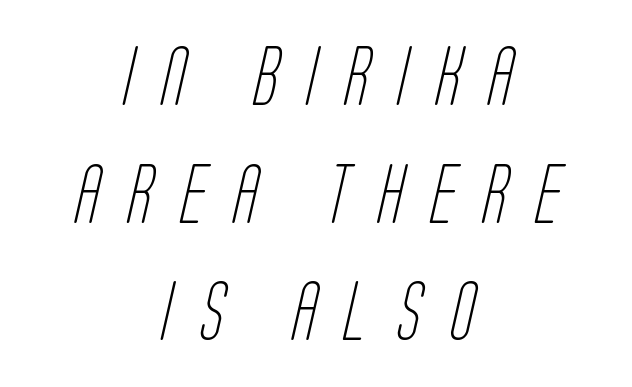
{"serif": "no", "bold": "no", "weight": "light", "width": "condensed", "stroke_contrast": "low", "x_height": "large", "monospaced": "no", "underline": "no", "align": "center", "line_spacing": "loose", "line_spacing_ratio": 2.03, "letter_spacing": "wide", "letter_spacing_em": 0.48, "glyph_px": 58}
